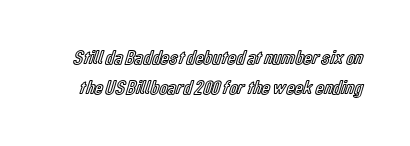
Q: Is the text italic (slanted)? A: Yes.
Q: Is the text underlined? A: No.
Q: Is the spacing between letters normal or unusually wide? A: Normal.
Q: Is the spacing between lines tight, normal or loose? A: Normal.
